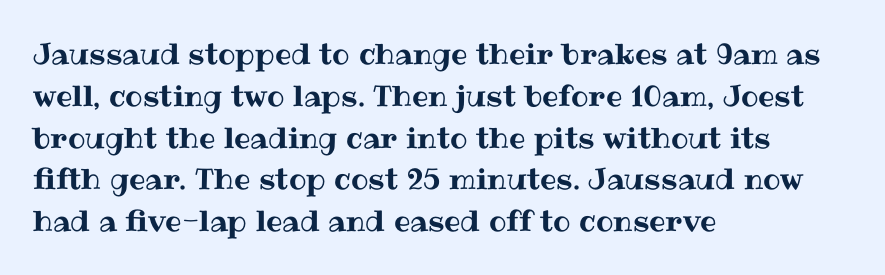
The leading is moderate, giving the passage an even texture. Notice how the passage keeps a crisp vertical edge on the left only. Think of a printed novel: that variable character pitch is what you see here. Quick note: underline off. Tracking here is standard; glyphs follow each other at the usual distance. Ordinary non-slanted type is in use.
